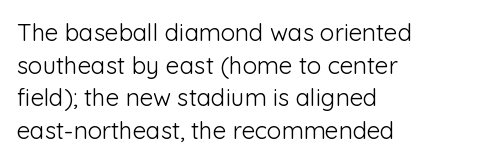
Plain, unruled lines of type. Ordinary non-slanted type is in use. Does extra space separate the letters? No, they use regular spacing. This is not heavy type; no bold has been used. These lines sit exactly where default settings would place them. Reading down the block, your eye returns to a fixed left position each line.
